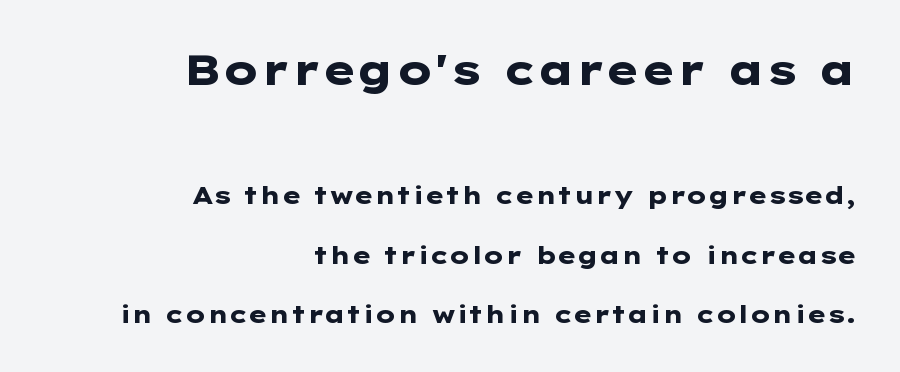
Q: Is the text bold? A: Yes.
Q: Is the text italic (slanted)? A: No, it is upright.
Q: Is the typeface a serif or a sans-serif typeface? A: Sans-serif.
Q: Is the text underlined? A: No.
Q: How is the paragraph aligned? A: Right-aligned.
Q: Is the spacing between letters normal or unusually wide? A: Normal.
Q: Is the spacing between lines tight, normal or loose? A: Loose.
Q: Which block of text is set in a larger size, the first (top) or the second (bottom)? A: The first (top) one.
Q: Width (condensed, normal, or wide)? A: Wide.
Q: Stroke contrast? A: Low.
Q: x-height? A: Medium.
